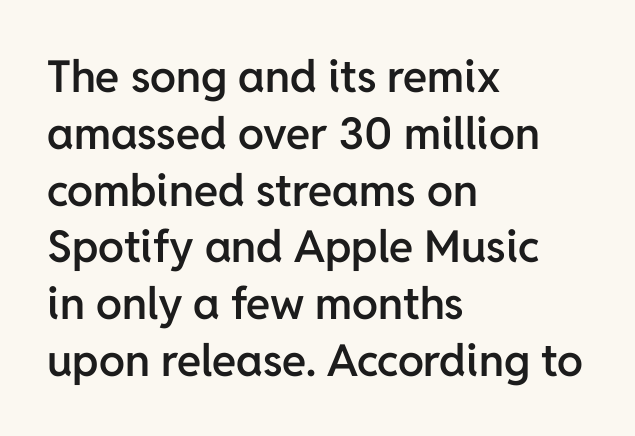
Q: Is the text bold? A: Semi-bold.
Q: Is the text italic (slanted)? A: No, it is upright.
Q: Is the typeface a serif or a sans-serif typeface? A: Sans-serif.
Q: Is the text underlined? A: No.
Q: How is the paragraph aligned? A: Left-aligned.
Q: Is the spacing between letters normal or unusually wide? A: Normal.
Q: Is the spacing between lines tight, normal or loose? A: Normal.
Q: Width (condensed, normal, or wide)? A: Normal.
Q: Stroke contrast? A: Low.
Q: x-height? A: Medium.
Q: Monospaced? A: No.
